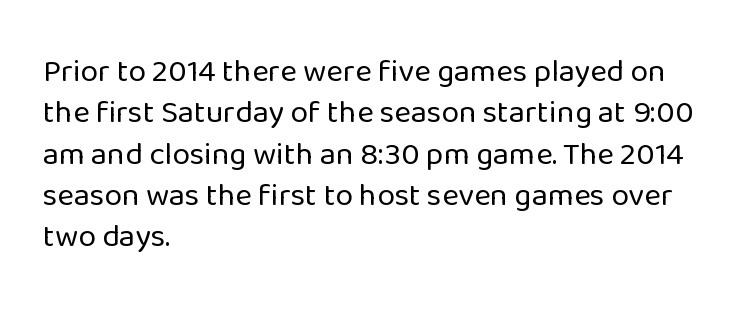
If you drew a ruler down the left edge, every line would touch it. Summary of weight: not heavy and not bold. The space beneath each line is pristine and unruled. Think of a printed novel: that variable character pitch is what you see here. Interline gaps are of average width in this sample.
